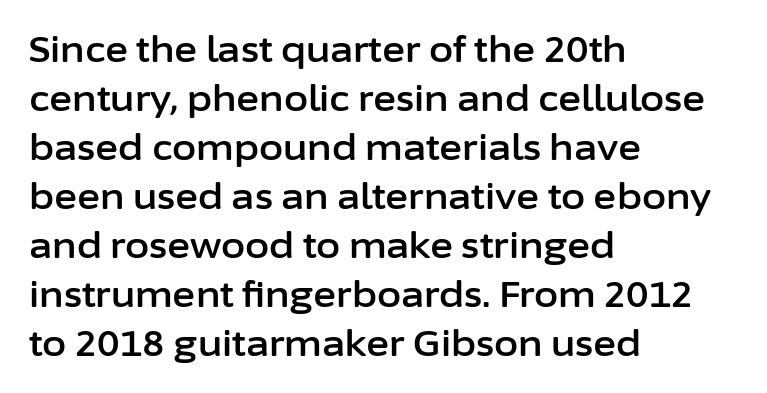
Q: Is the text italic (slanted)? A: No, it is upright.
Q: Is the typeface a serif or a sans-serif typeface? A: Sans-serif.
Q: Is the text underlined? A: No.
Q: How is the paragraph aligned? A: Left-aligned.
Q: Is the spacing between letters normal or unusually wide? A: Normal.
Q: Is the spacing between lines tight, normal or loose? A: Normal.
Q: Width (condensed, normal, or wide)? A: Normal.
Q: Stroke contrast? A: Low.
Q: x-height? A: Medium.
Q: Monospaced? A: No.
